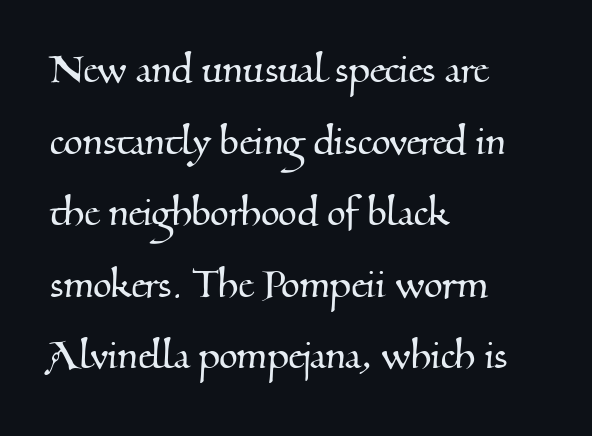
The image shows 48 px serif type; set left-aligned, normal line spacing (1.49x), normal letter spacing, not underlined; medium stroke contrast and a small x-height.
